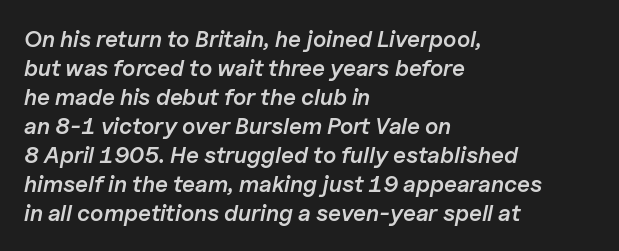
Q: Is the text bold? A: Semi-bold.
Q: Is the text italic (slanted)? A: Yes, it leans right by about 11 degrees.
Q: Is the text underlined? A: No.
Q: How is the paragraph aligned? A: Left-aligned.
Q: Is the spacing between letters normal or unusually wide? A: Normal.
Q: Is the spacing between lines tight, normal or loose? A: Normal.
